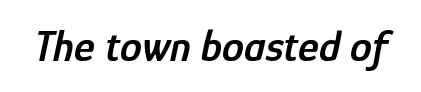
Varying glyph widths throughout — classic text-font behaviour. Characters follow at the spacing the type designer built in. Lines of text with bare space underneath. Is the type slanted? Yes — the strokes lean at a clear angle.
